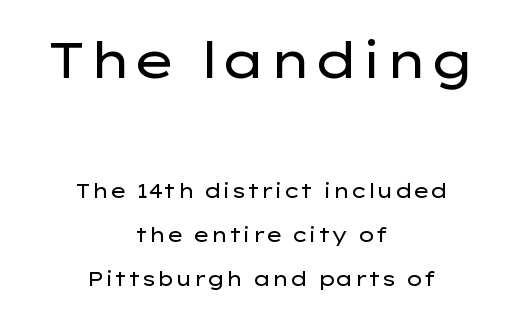
Q: Is the text bold? A: No.
Q: Is the text italic (slanted)? A: No, it is upright.
Q: Is the typeface a serif or a sans-serif typeface? A: Sans-serif.
Q: Is the text underlined? A: No.
Q: How is the paragraph aligned? A: Centered.
Q: Is the spacing between letters normal or unusually wide? A: Normal.
Q: Is the spacing between lines tight, normal or loose? A: Loose.
Q: Which block of text is set in a larger size, the first (top) or the second (bottom)? A: The first (top) one.
Q: Width (condensed, normal, or wide)? A: Wide.
Q: Stroke contrast? A: Low.
Q: x-height? A: Medium.
Q: Monospaced? A: No.
